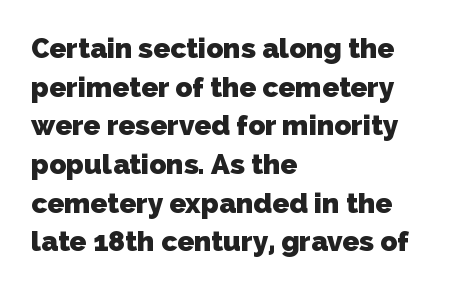
Spacing verdict: proportional, widths tailored to each character. The lines are quadded left. Weight: bold. Plain, unruled lines of type.
